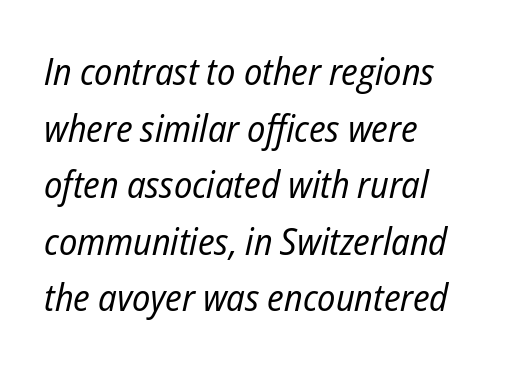
The image shows 38 px regular-weight, condensed type, italic (leaning right); set left-aligned, normal line spacing (1.49x), normal letter spacing, not underlined; low stroke contrast and a medium x-height.
